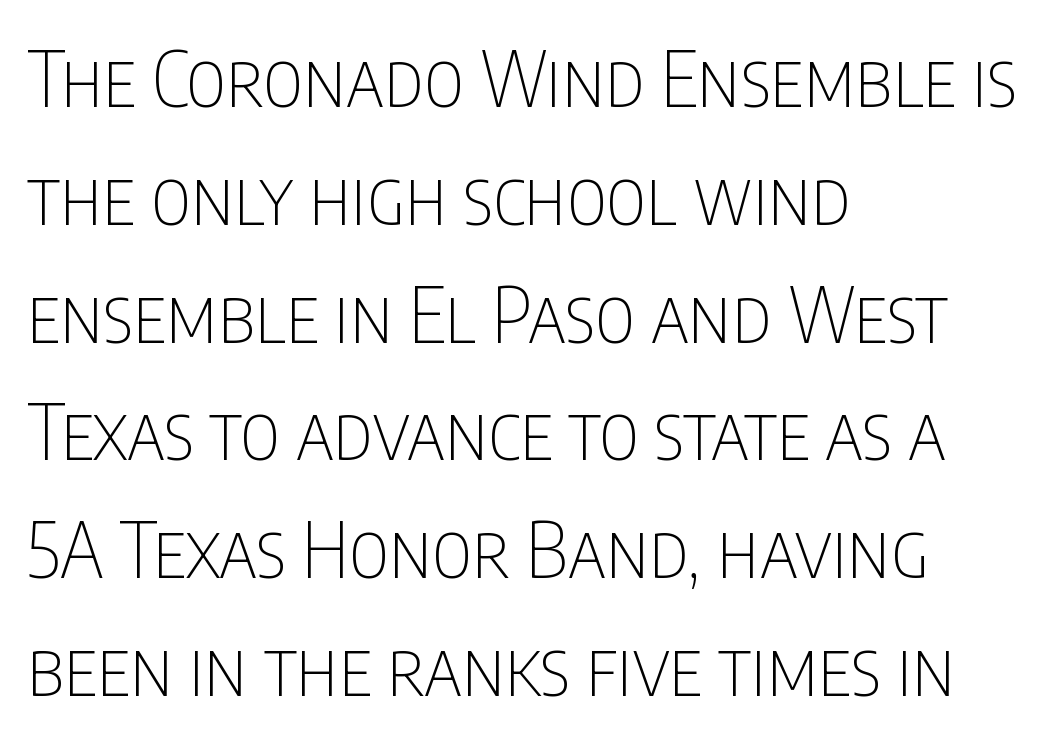
Weight class: somewhere from thin through regular. A typesetter would call this zero additional tracking. These lines sit exactly where default settings would place them. Spacing verdict: proportional, widths tailored to each character.
